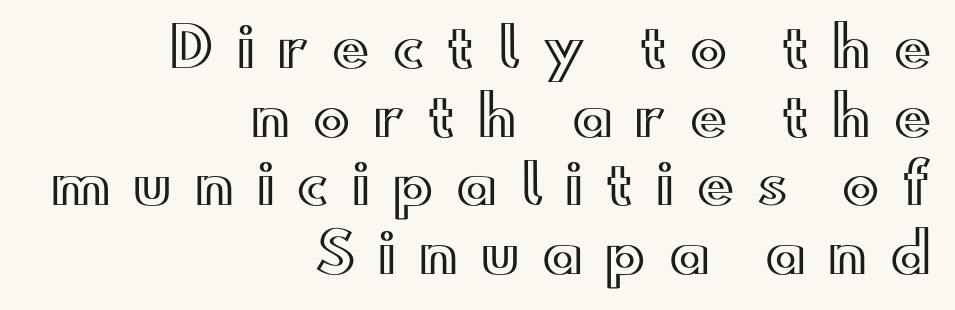
The image shows 55 px wide type, upright; set right-aligned, normal line spacing (1.25x), unusually wide letter spacing (+0.42 em), not underlined; a small x-height.
